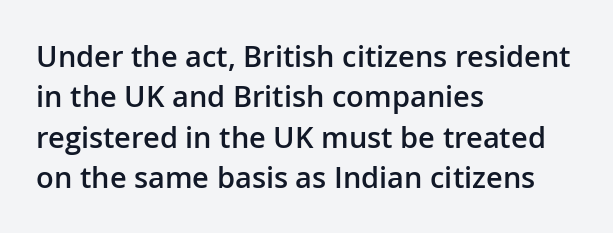
The image shows 29 px semibold sans-serif type, upright; set left-aligned, normal line spacing (1.39x), normal letter spacing, not underlined; low stroke contrast and a medium x-height.
